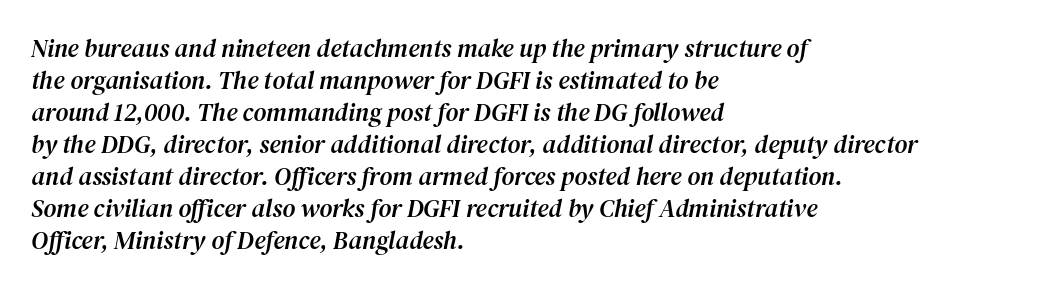
The image shows 25 px text type, italic (leaning right); set left-aligned, normal line spacing (1.28x), normal letter spacing, not underlined.
